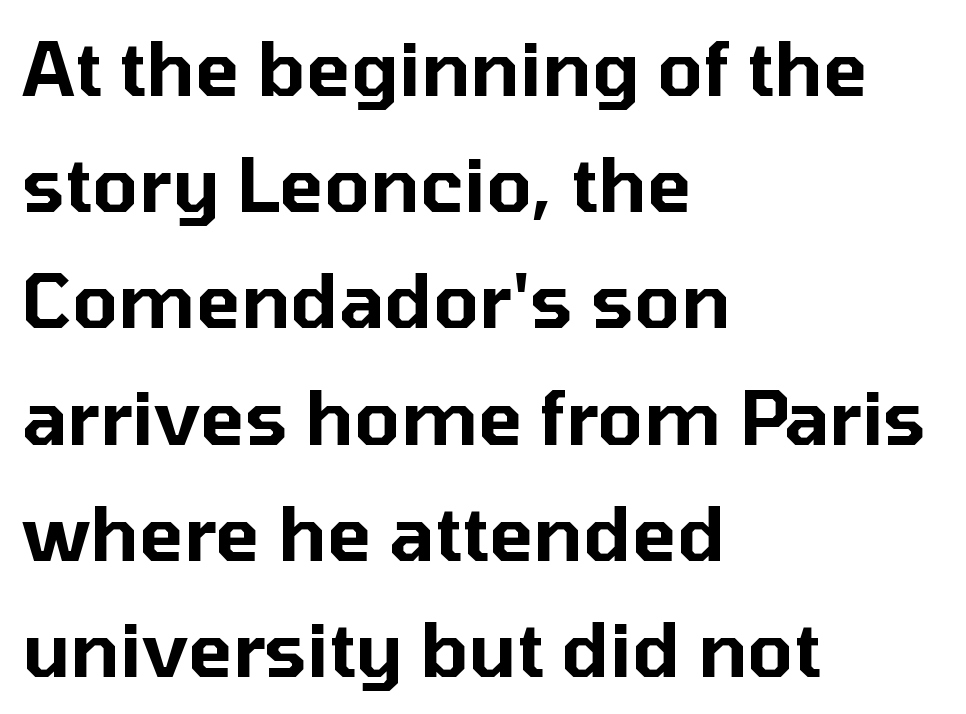
The image shows 74 px sans-serif type, upright; set left-aligned, normal line spacing (1.57x), normal letter spacing, not underlined; low stroke contrast and a medium x-height.
